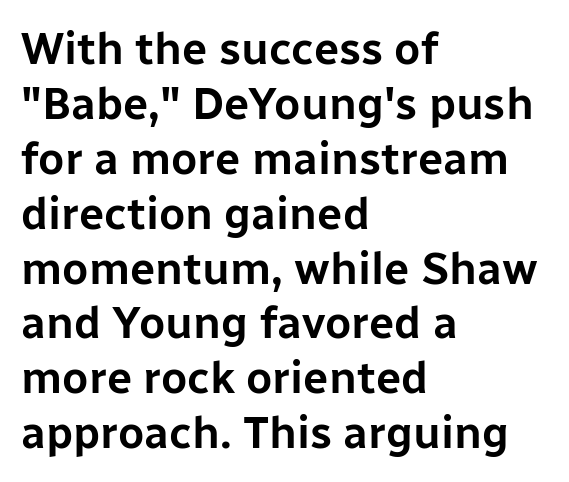
{"serif": "no", "italic": "no", "width": "normal", "stroke_contrast": "low", "x_height": "medium", "monospaced": "no", "underline": "no", "align": "left", "line_spacing_ratio": 1.22, "letter_spacing": "normal", "letter_spacing_em": 0.0, "glyph_px": 45}
